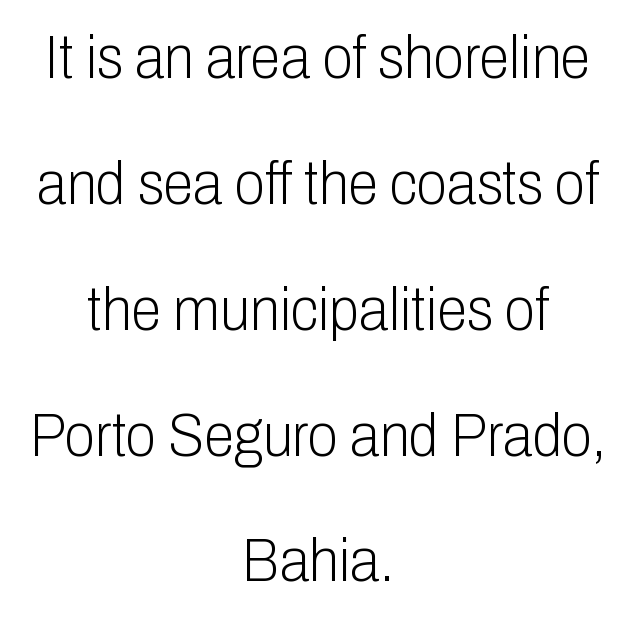
{"serif": "no", "italic": "no", "bold": "no", "weight": "light", "width": "condensed", "stroke_contrast": "low", "x_height": "medium", "monospaced": "no", "underline": "no", "align": "center", "line_spacing": "loose", "line_spacing_ratio": 2.03, "letter_spacing": "normal", "letter_spacing_em": 0.0, "glyph_px": 62}
